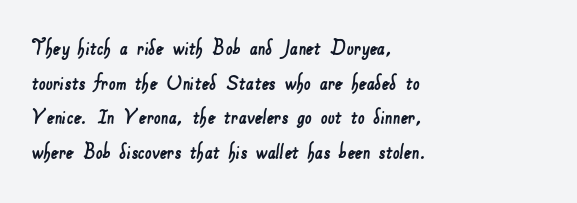
The image shows 24 px text type; set left-aligned, normal line spacing (1.44x), normal letter spacing, not underlined.
